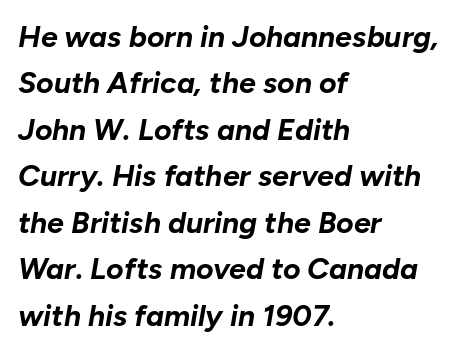
Check under the words: just untouched page. Notice how the stems are inclined rather than vertical — that's the hallmark of italics. Does the copy run flush right? No — it runs flush left. Strong, thick strokes mark this as bold type. A typesetter would call this zero additional tracking. The designer left line spacing at the default.
